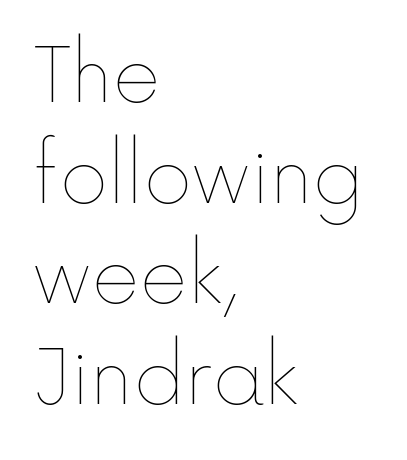
Proportional: the letters do not fall into vertical columns. Glance below the letters and you will spot only blank space. A quiet, ordinary-to-light weight characterises the typeface. Look at the tracking — it's just the regular setting, nothing added.
